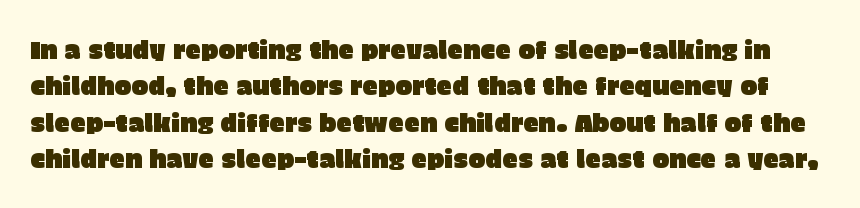
The rendering keeps characters at their native spacing. The typography opts for an upright posture over an oblique one. Honestly, there is no underline to notice here at all. Successive baselines arrive at the customary interval.
